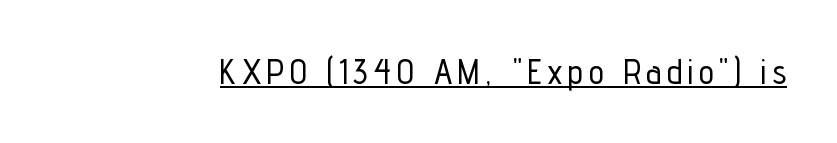
Q: Is the text italic (slanted)? A: No, it is upright.
Q: Is the typeface a serif or a sans-serif typeface? A: Sans-serif.
Q: Is the text underlined? A: Yes.
Q: Width (condensed, normal, or wide)? A: Condensed.
Q: Stroke contrast? A: Low.
Q: x-height? A: Medium.
Q: Monospaced? A: No.
